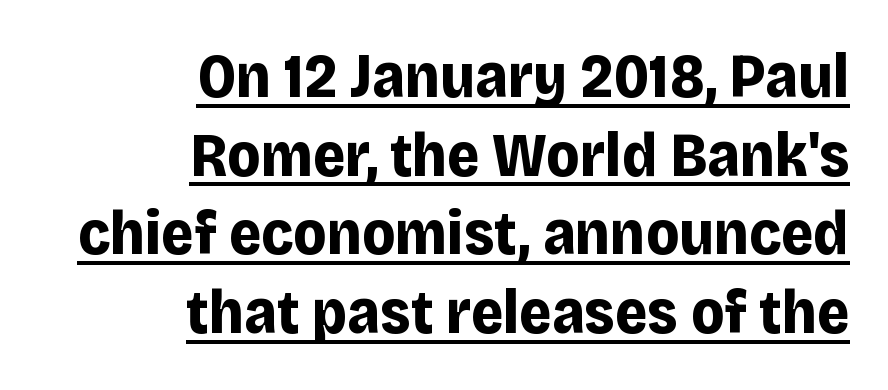
Q: Is the text bold? A: Yes.
Q: Is the text italic (slanted)? A: No, it is upright.
Q: Is the typeface a serif or a sans-serif typeface? A: Sans-serif.
Q: Is the text underlined? A: Yes.
Q: How is the paragraph aligned? A: Right-aligned.
Q: Is the spacing between letters normal or unusually wide? A: Normal.
Q: Is the spacing between lines tight, normal or loose? A: Normal.
Q: Width (condensed, normal, or wide)? A: Normal.
Q: Stroke contrast? A: Low.
Q: x-height? A: Large.
Q: Monospaced? A: No.
